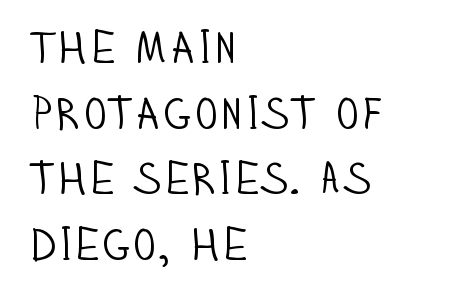
The image shows 45 px light, condensed sans-serif type, upright; set left-aligned, normal line spacing (1.46x), normal letter spacing, not underlined; low stroke contrast and a large x-height.
